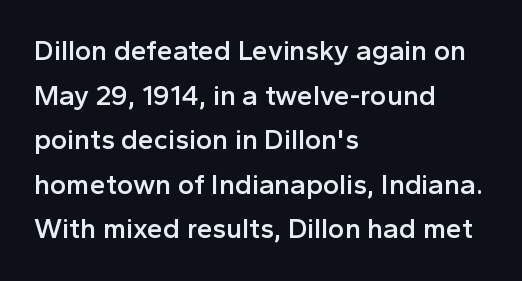
The image shows 28 px semibold sans-serif type, upright; set left-aligned, normal line spacing (1.59x), normal letter spacing, not underlined; a medium x-height.
